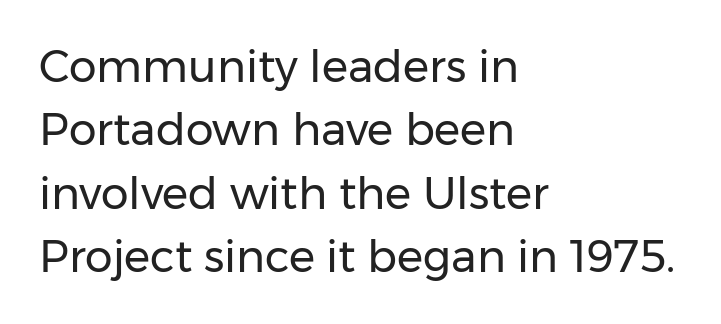
Does extra space separate the letters? No, they use regular spacing. This sample keeps an unexceptional amount of space between lines. The face used here is proportionally spaced, like ordinary book or web type. Short and long lines alike share a common starting point at left. Every character sits straight up, as roman type does. Each stroke keeps to a modest, everyday thickness or less.
